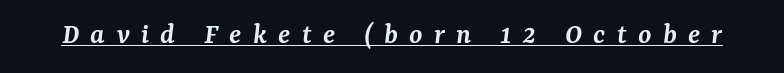
The passage shown has open, widely tracked lettering throughout. You could not count columns in this text — the font is proportionally spaced. Notice how the stems are inclined rather than vertical — that's the hallmark of italics. This is moderately heavy type, rendered in semibold. A serif font was chosen for this passage.
